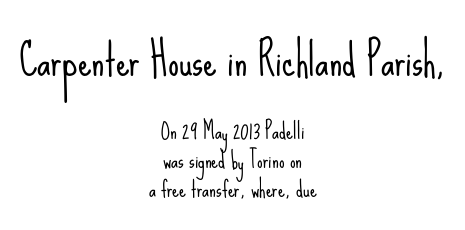
The strip under each line holds only bare page. The type is set solid horizontally, with unmodified tracking. Character widths vary here, with narrow letters taking less room than wide ones. Is the block centered? Yes — each line is placed symmetrically about the middle. Unlike a traditional serif, this face leaves its strokes unadorned.
